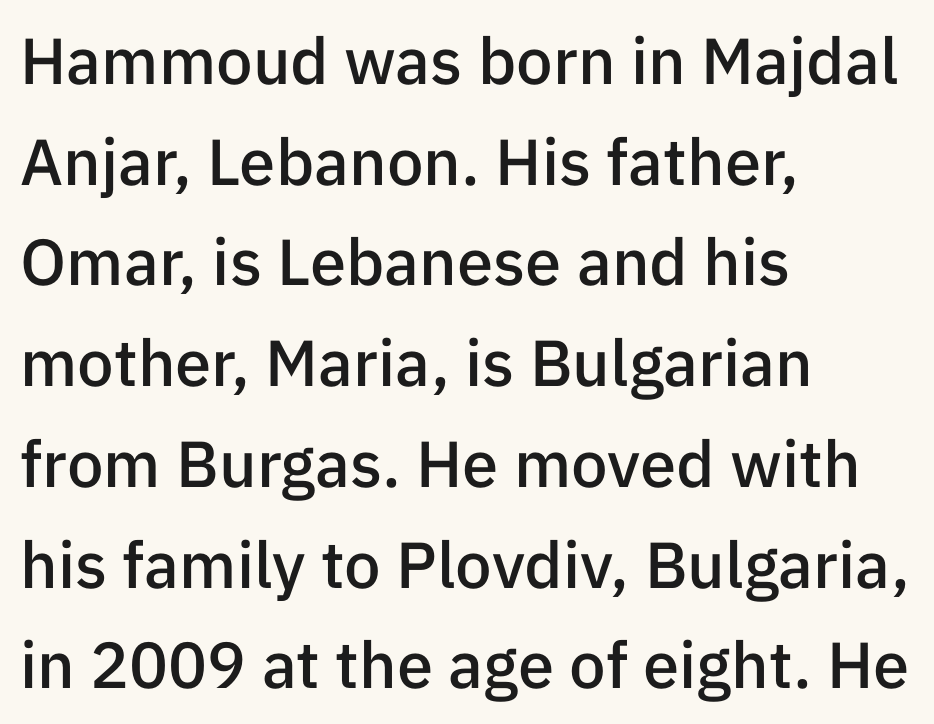
Q: Is the text bold? A: Semi-bold.
Q: Is the text italic (slanted)? A: No, it is upright.
Q: Is the typeface a serif or a sans-serif typeface? A: Sans-serif.
Q: Is the text underlined? A: No.
Q: How is the paragraph aligned? A: Left-aligned.
Q: Is the spacing between letters normal or unusually wide? A: Normal.
Q: Is the spacing between lines tight, normal or loose? A: Normal.
Q: Width (condensed, normal, or wide)? A: Normal.
Q: Stroke contrast? A: Low.
Q: x-height? A: Medium.
Q: Monospaced? A: No.
